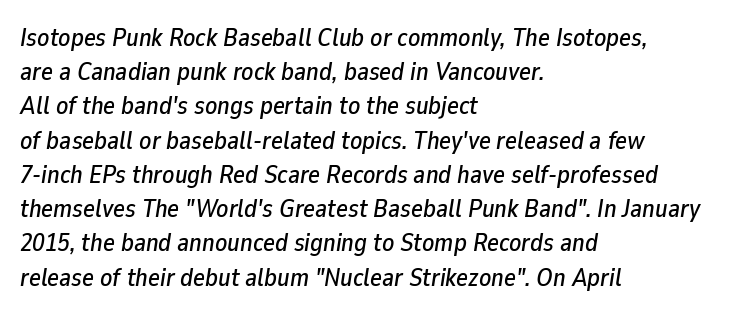
The image shows 25 px text type, italic (leaning right); set left-aligned, normal line spacing (1.37x), normal letter spacing, not underlined.
